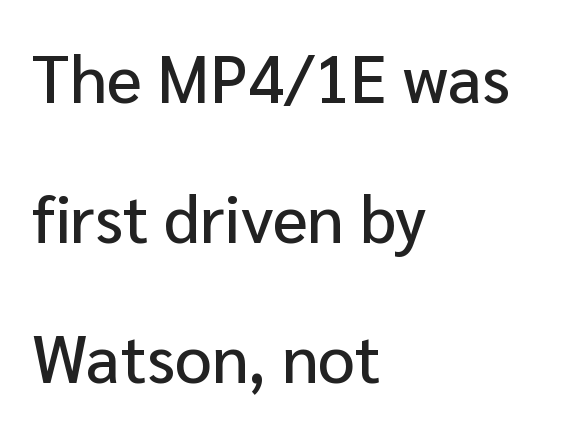
{"serif": "no", "italic": "no", "width": "normal", "stroke_contrast": "low", "x_height": "medium", "monospaced": "no", "underline": "no", "align": "left", "line_spacing": "loose", "line_spacing_ratio": 2.12, "letter_spacing": "normal", "letter_spacing_em": 0.0, "glyph_px": 66}
